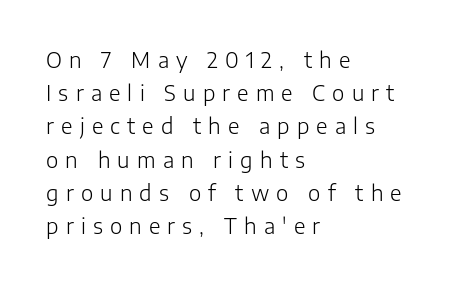
{"italic": "no", "bold": "no", "underline": "no", "align": "left", "line_spacing": "normal", "line_spacing_ratio": 1.58, "letter_spacing": "wide", "letter_spacing_em": 0.34, "glyph_px": 21}
